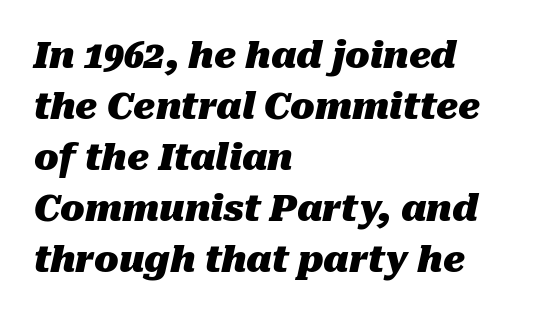
On the weight axis this lands at bold, roughly 700. The gaps between neighbouring characters are ordinary and unremarkable. The compositor pushed each line to the left boundary. Baseline-to-baseline distance is the conventional proportion of letter height.
